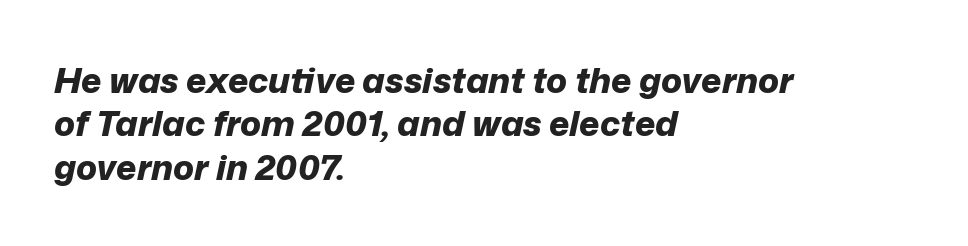
{"italic": "yes", "lean": "right", "slant_degrees": 12, "bold": "yes", "weight": "bold", "width": "normal", "stroke_contrast": "low", "x_height": "medium", "monospaced": "no", "underline": "no", "align": "left", "line_spacing_ratio": 1.24, "letter_spacing": "normal", "letter_spacing_em": 0.0, "glyph_px": 35}
